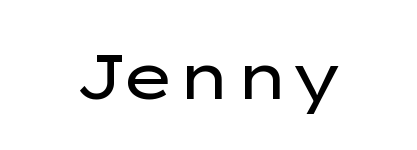
The image shows 64 px regular-weight, wide sans-serif type, upright; set normal letter spacing, not underlined; low stroke contrast and a medium x-height.
